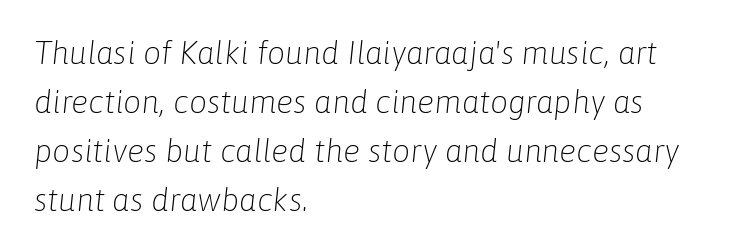
Nothing unusual about the tracking: characters are spaced as the font intends. Only glyphs here, with clear space below each row. The setting favours the left margin, as ordinary paragraphs usually do. In terms of posture, this sample is oblique.
